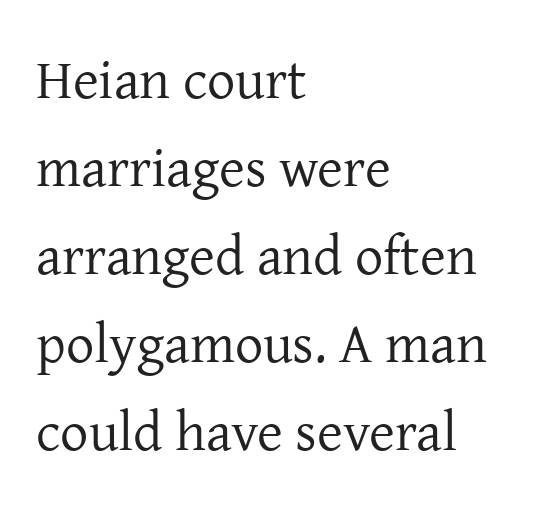
Q: Is the text bold? A: No.
Q: Is the text italic (slanted)? A: No, it is upright.
Q: Is the typeface a serif or a sans-serif typeface? A: Serif.
Q: Is the text underlined? A: No.
Q: How is the paragraph aligned? A: Left-aligned.
Q: Is the spacing between letters normal or unusually wide? A: Normal.
Q: Is the spacing between lines tight, normal or loose? A: Normal.
Q: Width (condensed, normal, or wide)? A: Normal.
Q: Stroke contrast? A: Low.
Q: x-height? A: Medium.
Q: Monospaced? A: No.
